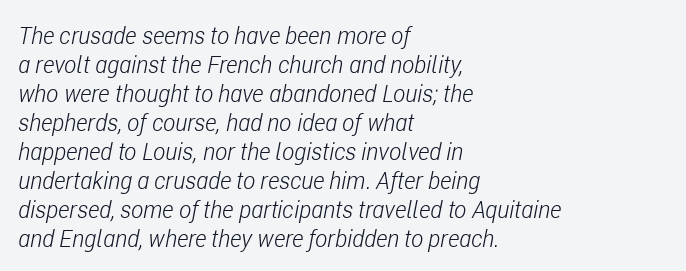
Q: Is the text bold? A: No.
Q: Is the text italic (slanted)? A: Yes, it leans right by about 11 degrees.
Q: Is the text underlined? A: No.
Q: How is the paragraph aligned? A: Left-aligned.
Q: Is the spacing between letters normal or unusually wide? A: Normal.
Q: Is the spacing between lines tight, normal or loose? A: Normal.
